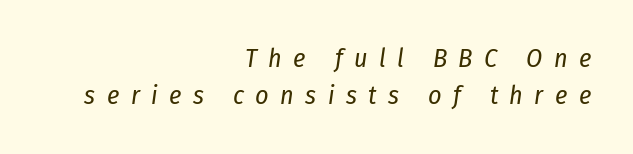
The image shows 26 px text type, italic (leaning right); set right-aligned, normal line spacing (1.43x), unusually wide letter spacing (+0.44 em), not underlined.
